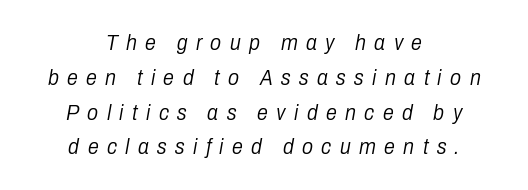
Q: Is the text bold? A: No.
Q: Is the text italic (slanted)? A: Yes, it leans right by about 10 degrees.
Q: Is the text underlined? A: No.
Q: How is the paragraph aligned? A: Centered.
Q: Is the spacing between letters normal or unusually wide? A: Unusually wide.
Q: Is the spacing between lines tight, normal or loose? A: Normal.
